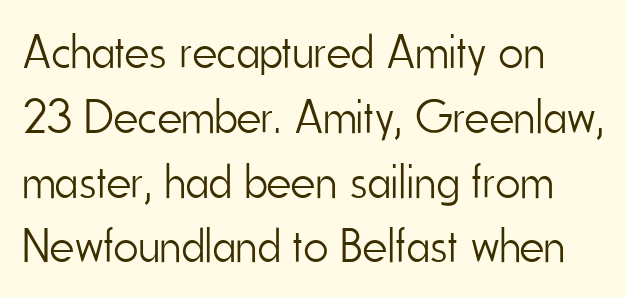
Whoever set this chose a conventional vertical rhythm. Do the characters align in a grid? No, the font is proportional. The space beneath each line is pristine and unruled. On a weight scale, this lands at 450 or below.
